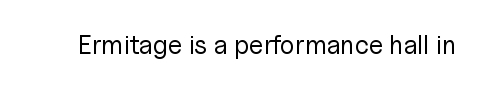
{"italic": "no", "bold": "no", "underline": "no", "letter_spacing": "normal", "letter_spacing_em": 0.0, "glyph_px": 26}
